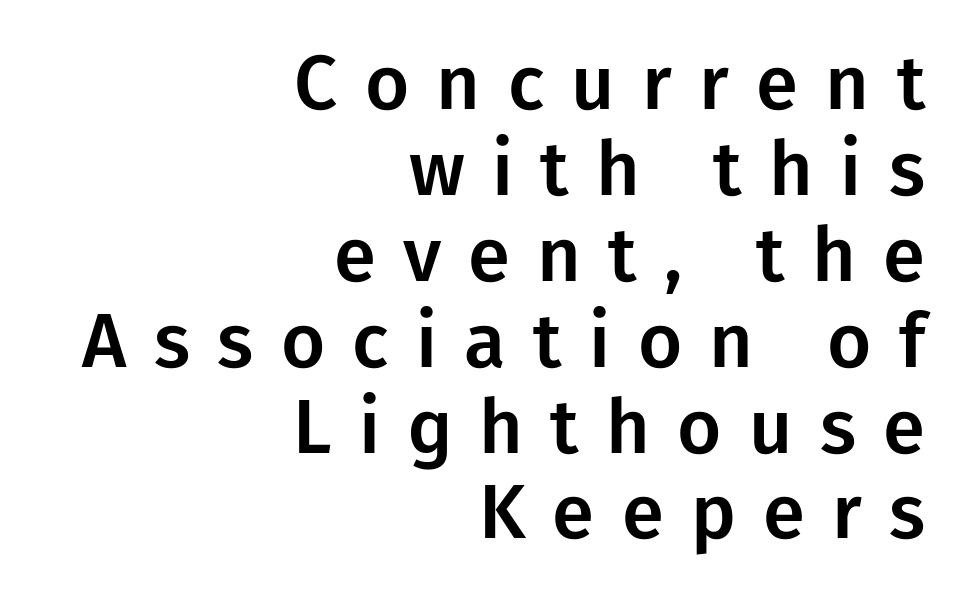
The image shows 76 px sans-serif type, upright; set right-aligned, tight line spacing (1.13x), unusually wide letter spacing (+0.36 em), not underlined; low stroke contrast and a medium x-height.
